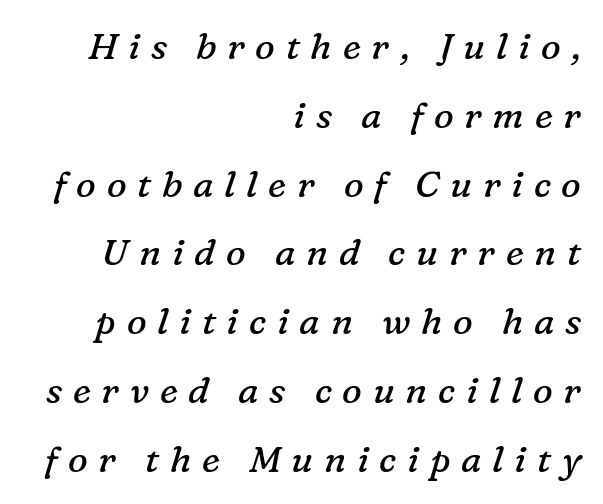
How are the letters spaced? Widely, with obvious added tracking. The compositor pushed each line to the right boundary. Think of a printed novel: that variable character pitch is what you see here. No heavy texture on the line: the type isn't bold. Has an underline been added? It has not.
